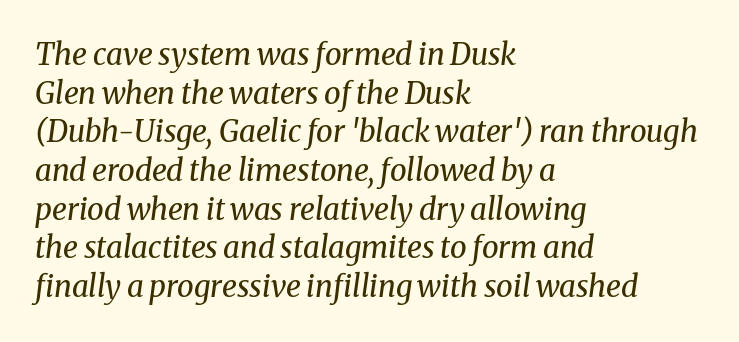
In terms of posture, this sample is oblique. Type style note: has serifs. In CSS terms this would be text-align: left. Is the letter spacing exaggerated? No — it looks like the ordinary default. Glance below the letters and you will spot only blank space.
